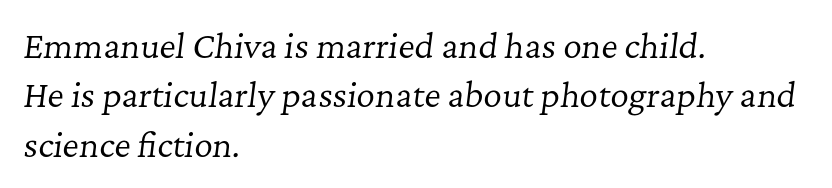
{"serif": "yes", "italic": "yes", "lean": "right", "slant_degrees": 7, "bold": "no", "weight": "regular", "width": "normal", "stroke_contrast": "low", "x_height": "medium", "monospaced": "no", "underline": "no", "align": "left", "line_spacing": "normal", "line_spacing_ratio": 1.54, "letter_spacing": "normal", "letter_spacing_em": 0.0, "glyph_px": 32}
